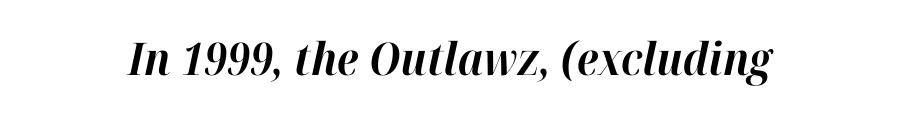
{"italic": "yes", "lean": "right", "slant_degrees": 12, "bold": "yes", "weight": "bold", "width": "normal", "stroke_contrast": "high", "x_height": "medium", "monospaced": "no", "underline": "no", "letter_spacing": "normal", "letter_spacing_em": 0.0, "glyph_px": 45}
